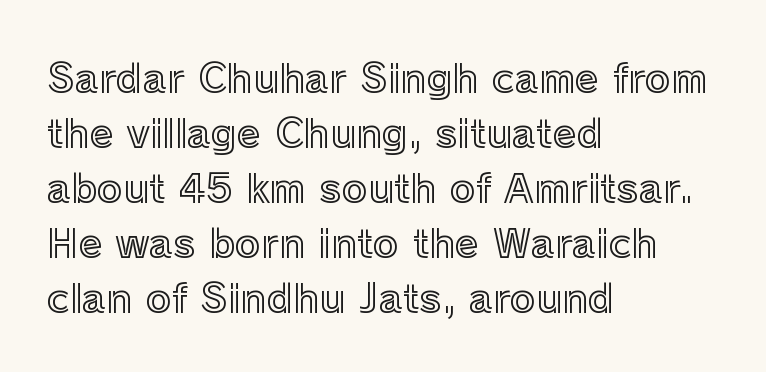
Q: Is the text italic (slanted)? A: No, it is upright.
Q: Is the text underlined? A: No.
Q: How is the paragraph aligned? A: Left-aligned.
Q: Is the spacing between letters normal or unusually wide? A: Normal.
Q: Is the spacing between lines tight, normal or loose? A: Normal.
Q: Width (condensed, normal, or wide)? A: Normal.
Q: x-height? A: Medium.
Q: Monospaced? A: No.
